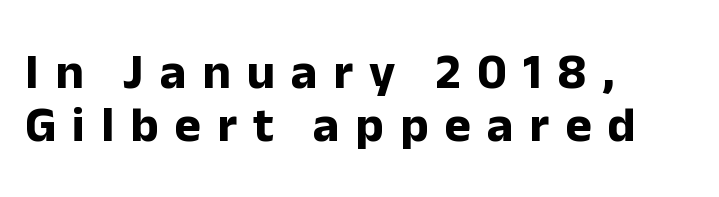
The image shows 50 px bold sans-serif type, upright; set left-aligned, tight line spacing (1.06x), unusually wide letter spacing (+0.32 em), not underlined; low stroke contrast and a medium x-height.
